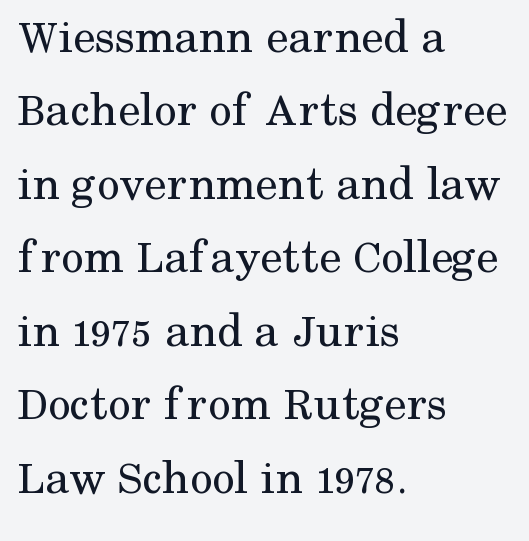
The image shows 50 px regular-weight serif type, upright; set left-aligned, normal line spacing (1.47x), normal letter spacing, not underlined; medium stroke contrast and a medium x-height.
